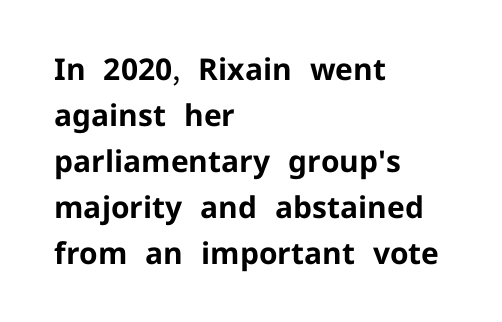
The rag falls on the right side of this text block. Italic: no, the glyphs are upright roman. This sample has the flowing, uneven cadence of proportional lettering. No feet cap the strokes, marking this as sans-serif type.
